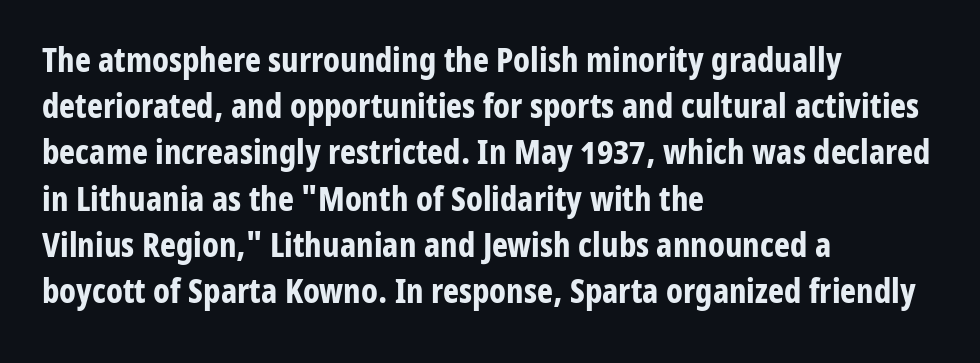
Q: Is the text bold? A: Yes.
Q: Is the text italic (slanted)? A: No, it is upright.
Q: Is the typeface a serif or a sans-serif typeface? A: Sans-serif.
Q: Is the text underlined? A: No.
Q: How is the paragraph aligned? A: Left-aligned.
Q: Is the spacing between letters normal or unusually wide? A: Normal.
Q: Is the spacing between lines tight, normal or loose? A: Normal.
Q: Width (condensed, normal, or wide)? A: Condensed.
Q: Stroke contrast? A: Low.
Q: x-height? A: Medium.
Q: Monospaced? A: No.
